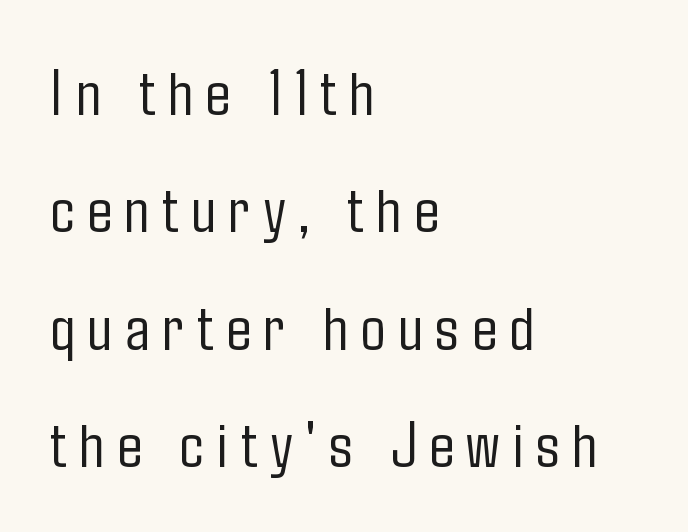
On a weight scale, this lands at 450 or below. Does the lettering tilt? It doesn't — this is upright. Each letter keeps its own natural width here, so spacing adapts to shape. The strip under each line holds only bare page.
